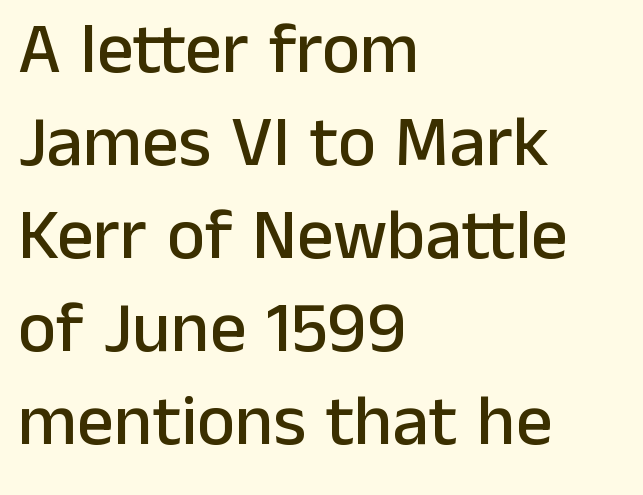
The rendering uses natural spacing where letterforms have individual widths. Tracking here is standard; glyphs follow each other at the usual distance. No italicization has been applied; the sample stays upright. Students, observe: this is what conventionally led text looks like. This sample uses a sans-serif face.
